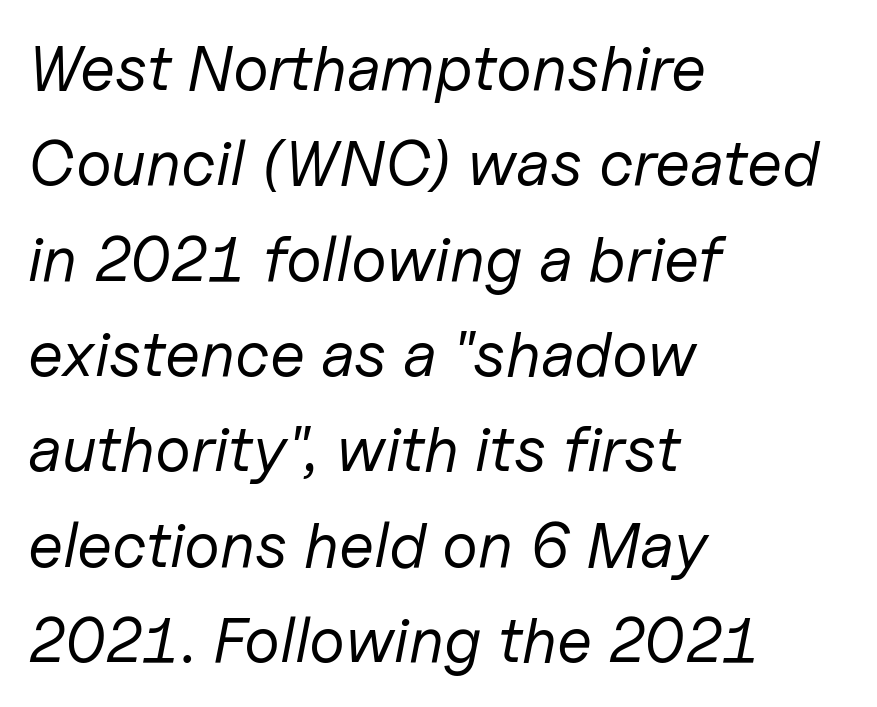
Q: Is the text bold? A: No.
Q: Is the text italic (slanted)? A: Yes, it leans right by about 11 degrees.
Q: Is the text underlined? A: No.
Q: How is the paragraph aligned? A: Left-aligned.
Q: Is the spacing between letters normal or unusually wide? A: Normal.
Q: Is the spacing between lines tight, normal or loose? A: Normal.
Q: Width (condensed, normal, or wide)? A: Normal.
Q: Stroke contrast? A: Low.
Q: x-height? A: Medium.
Q: Monospaced? A: No.
